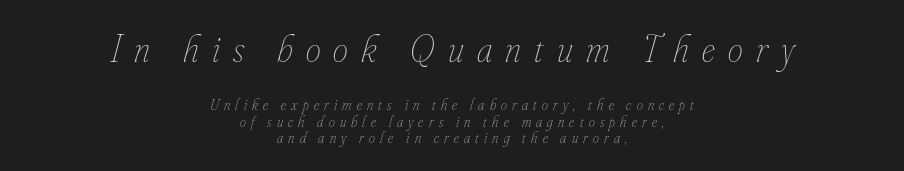
Q: Is the text bold? A: No.
Q: Is the text italic (slanted)? A: Yes, it leans right by about 16 degrees.
Q: Is the text underlined? A: No.
Q: How is the paragraph aligned? A: Centered.
Q: Is the spacing between letters normal or unusually wide? A: Unusually wide.
Q: Is the spacing between lines tight, normal or loose? A: Tight.
Q: Which block of text is set in a larger size, the first (top) or the second (bottom)? A: The first (top) one.
Q: Width (condensed, normal, or wide)? A: Condensed.
Q: Stroke contrast? A: Low.
Q: x-height? A: Small.
Q: Monospaced? A: No.
